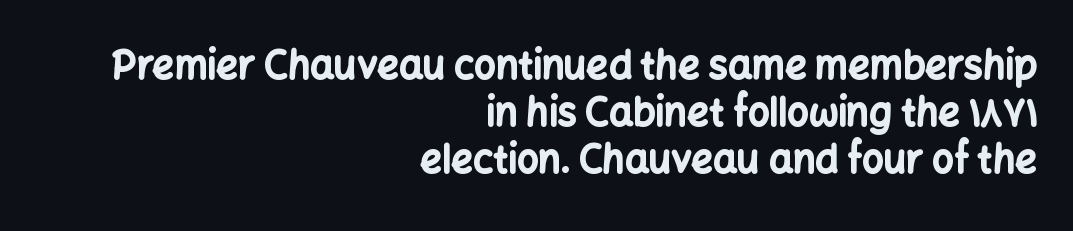
The image shows 38 px bold sans-serif type, upright; set right-aligned, line spacing 1.24x, normal letter spacing, not underlined; low stroke contrast and a medium x-height.
